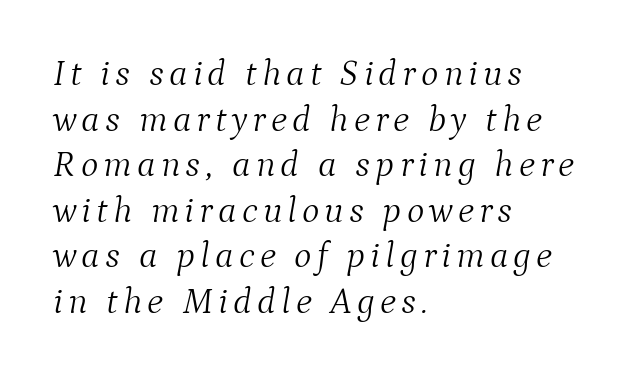
Stroke terminals: seriffed. No letter is thick-stroked: the sample isn't bold. One-word summary of the alignment: left. Descenders hang freely into open space.
